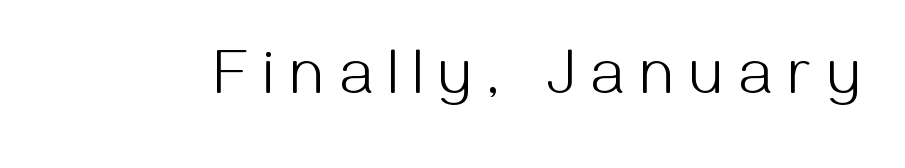
The image shows 63 px light sans-serif type, upright; set unusually wide letter spacing (+0.26 em), not underlined; medium stroke contrast and a medium x-height.
